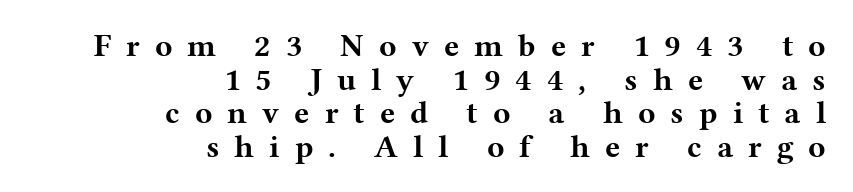
{"serif": "yes", "italic": "no", "bold": "yes", "weight": "bold", "width": "wide", "stroke_contrast": "medium", "x_height": "medium", "monospaced": "no", "underline": "no", "align": "right", "line_spacing": "tight", "line_spacing_ratio": 1.05, "letter_spacing": "wide", "letter_spacing_em": 0.47, "glyph_px": 32}
